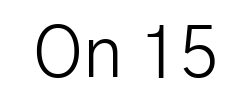
Bare-footed words on every line. Proportional: the letters do not fall into vertical columns. These lines keep a tight, regular rhythm from letter to letter. Compared with a typical body face, this is equally light or lighter still. The letters stand straight up with perfectly vertical stems.
